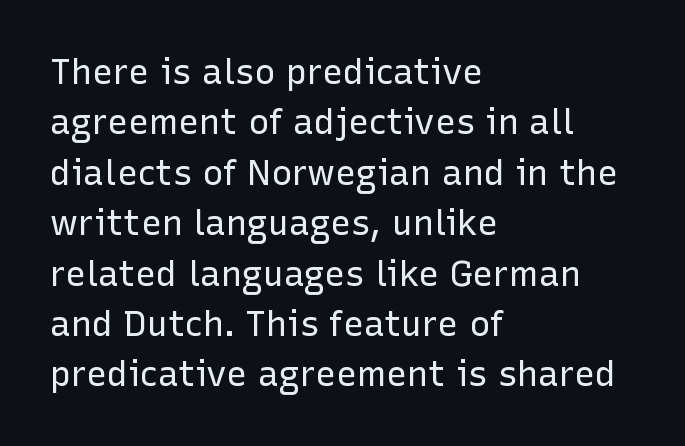
Q: Is the text bold? A: No.
Q: Is the text italic (slanted)? A: No, it is upright.
Q: Is the typeface a serif or a sans-serif typeface? A: Sans-serif.
Q: Is the text underlined? A: No.
Q: How is the paragraph aligned? A: Left-aligned.
Q: Is the spacing between letters normal or unusually wide? A: Normal.
Q: Is the spacing between lines tight, normal or loose? A: Normal.
Q: Width (condensed, normal, or wide)? A: Normal.
Q: Stroke contrast? A: Low.
Q: x-height? A: Medium.
Q: Monospaced? A: No.
